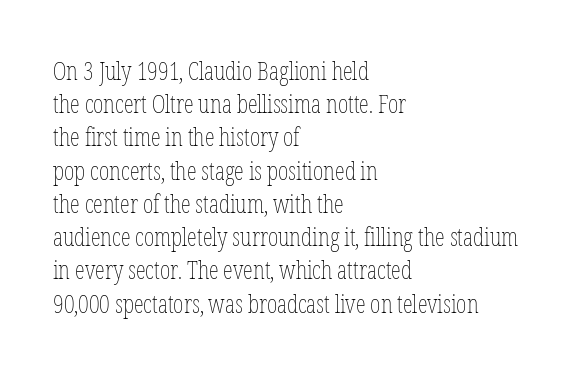
{"italic": "no", "bold": "no", "underline": "no", "align": "left", "line_spacing": "normal", "line_spacing_ratio": 1.33, "letter_spacing": "normal", "letter_spacing_em": 0.0, "glyph_px": 25}
